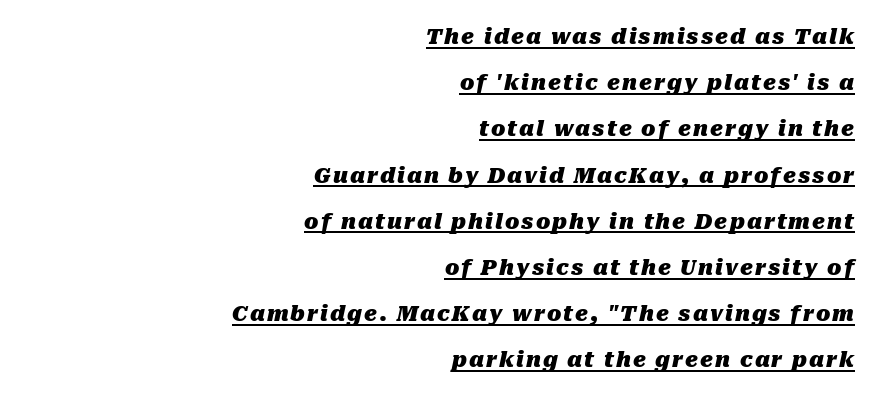
Chunky letters — that's bold for sure. The lettering tilts uniformly, giving the passage an italic look. Reading down the block, your eye finds every line finishing at a fixed right position. One glance says open: line gaps are wider than usual. The lettering is marked with a stroke running underneath it.
